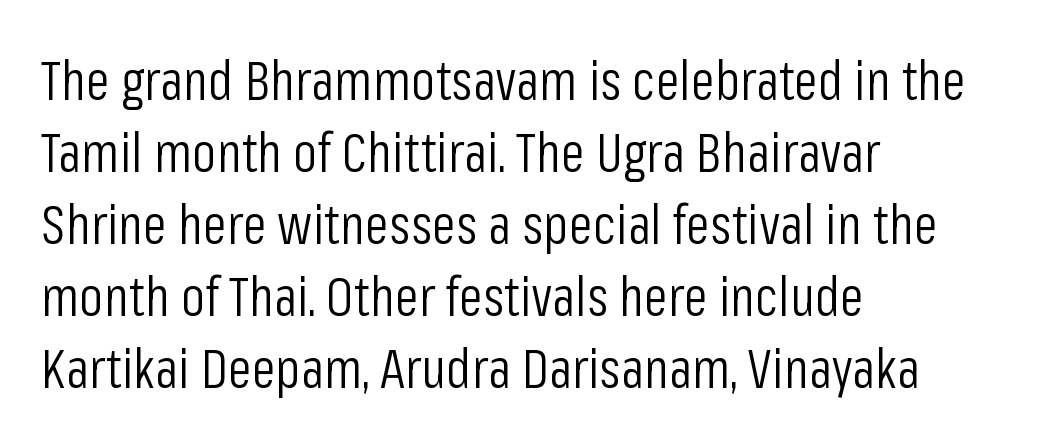
Q: Is the text bold? A: No.
Q: Is the text italic (slanted)? A: No, it is upright.
Q: Is the typeface a serif or a sans-serif typeface? A: Sans-serif.
Q: Is the text underlined? A: No.
Q: How is the paragraph aligned? A: Left-aligned.
Q: Is the spacing between letters normal or unusually wide? A: Normal.
Q: Is the spacing between lines tight, normal or loose? A: Normal.
Q: Width (condensed, normal, or wide)? A: Condensed.
Q: Stroke contrast? A: Low.
Q: x-height? A: Medium.
Q: Monospaced? A: No.
